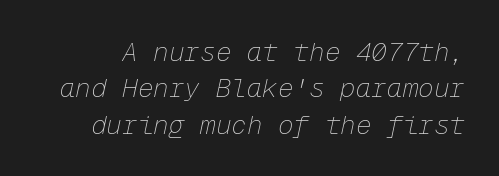
The image shows 26 px text type, italic (leaning right); set normal line spacing (1.4x), normal letter spacing, not underlined.
